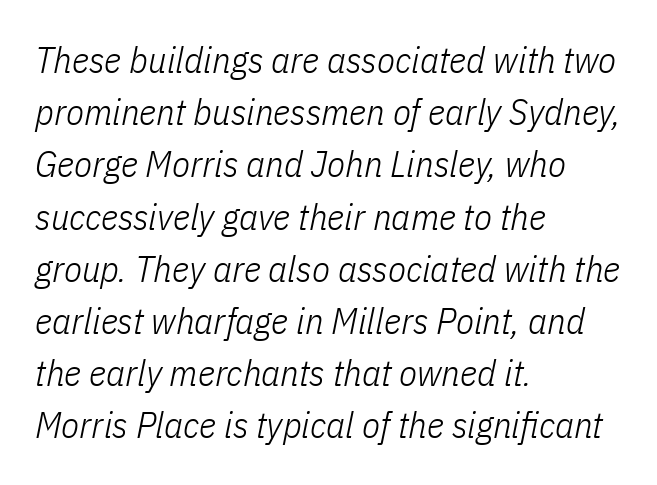
The image shows 37 px light, condensed type, italic (leaning right); set left-aligned, normal line spacing (1.41x), normal letter spacing, not underlined; low stroke contrast and a medium x-height.
